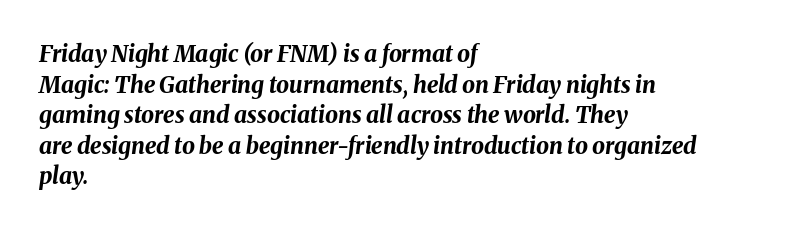
Has an underline been added? It has not. Nothing unusual about the tracking: characters are spaced as the font intends. The whole block is typeset with a tilt. These words are printed bold, with thick strokes throughout. Short and long lines alike share a common starting point at left.
